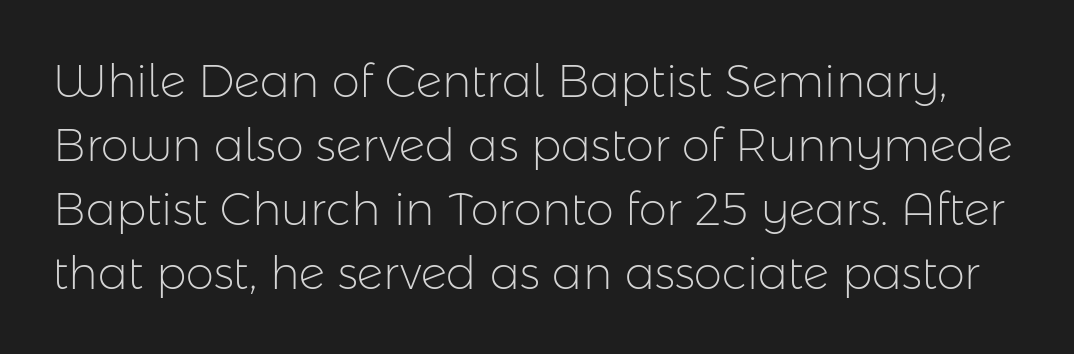
{"serif": "no", "italic": "no", "bold": "no", "weight": "light", "width": "normal", "stroke_contrast": "low", "x_height": "medium", "monospaced": "no", "underline": "no", "line_spacing": "normal", "line_spacing_ratio": 1.42, "letter_spacing": "normal", "letter_spacing_em": 0.0, "glyph_px": 45}
